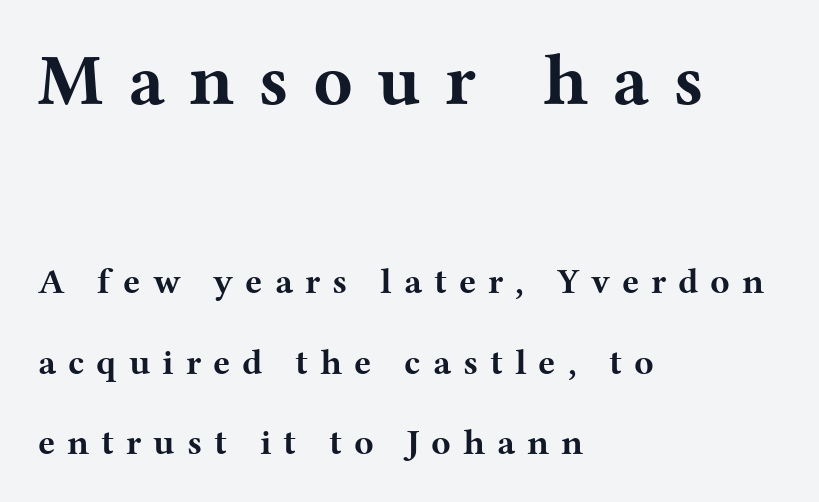
The foot of each line stays bare and open. If you drew a ruler down the left edge, every line would touch it. The horizontal fit of the characters is loose and conspicuously gappy. Character size in the leading block exceeds that of the trailing block. Each glyph is drawn with heavy, bold strokes.
